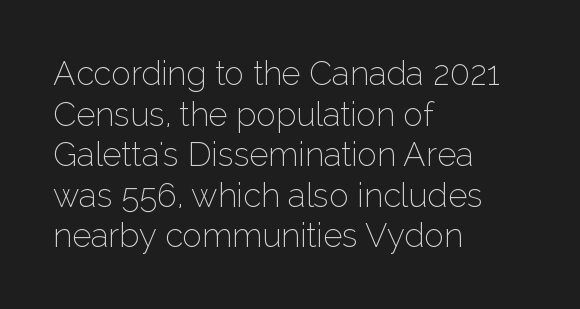
{"serif": "no", "italic": "no", "bold": "no", "weight": "thin", "width": "normal", "stroke_contrast": "low", "x_height": "medium", "monospaced": "no", "underline": "no", "align": "left", "line_spacing_ratio": 1.23, "letter_spacing": "normal", "letter_spacing_em": 0.0, "glyph_px": 33}
